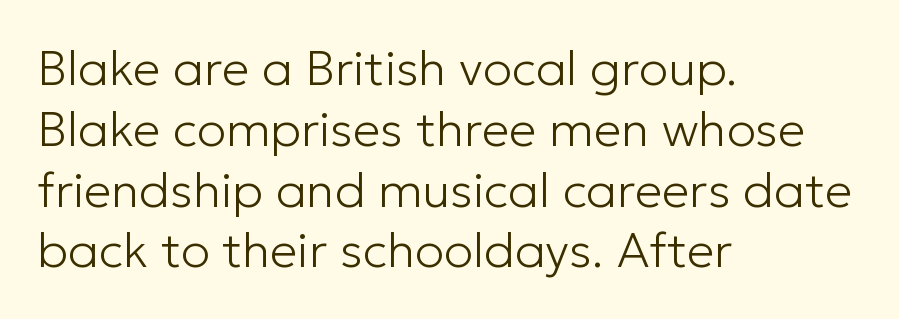
Compared with a typical body face, this is equally light or lighter still. Spacing verdict: proportional, widths tailored to each character. Classification — sans serif. The foot of each line stays bare and open. If you drew a ruler down the left edge, every line would touch it.
